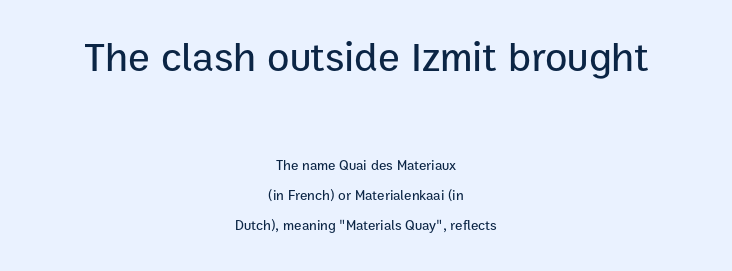
Q: Is the text italic (slanted)? A: No, it is upright.
Q: Is the typeface a serif or a sans-serif typeface? A: Sans-serif.
Q: Is the text underlined? A: No.
Q: How is the paragraph aligned? A: Centered.
Q: Is the spacing between letters normal or unusually wide? A: Normal.
Q: Is the spacing between lines tight, normal or loose? A: Loose.
Q: Which block of text is set in a larger size, the first (top) or the second (bottom)? A: The first (top) one.
Q: Width (condensed, normal, or wide)? A: Normal.
Q: Stroke contrast? A: Low.
Q: x-height? A: Medium.
Q: Monospaced? A: No.
